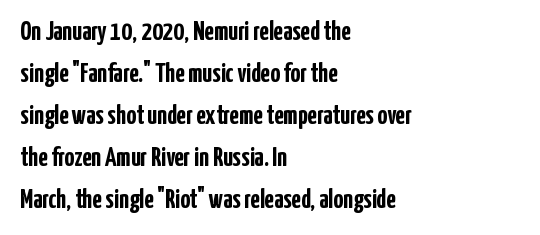
The image shows 27 px bold type, upright; set left-aligned, normal line spacing (1.56x), normal letter spacing, not underlined.
